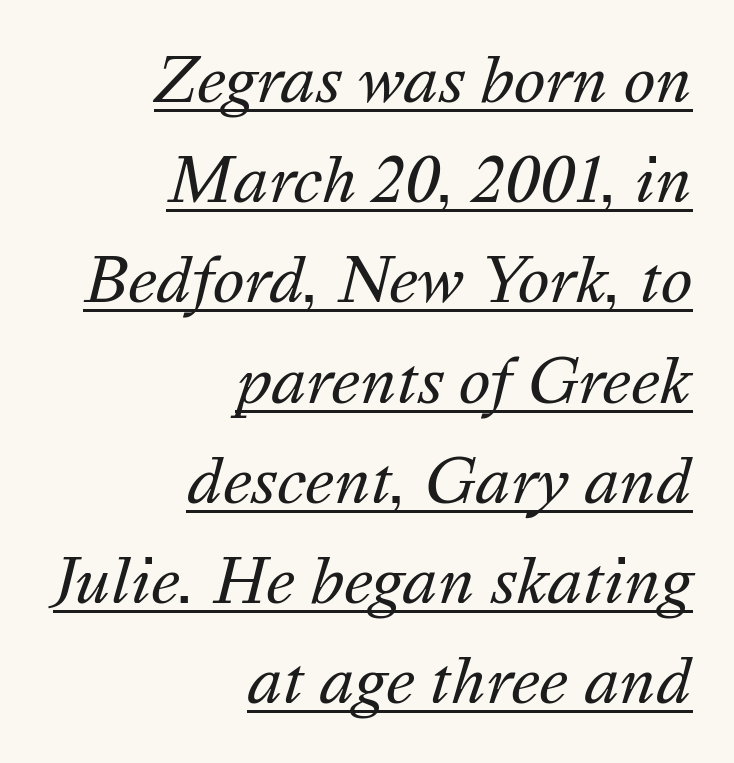
Horizontally, the lines are justified to the trailing edge only. The rendering uses the underline text-decoration. Caption: standard tracking, unaltered. Interline gaps are of average width in this sample. Slant detected: the letters are inclined. The weight would be labelled regular, book, light, or lighter still.
